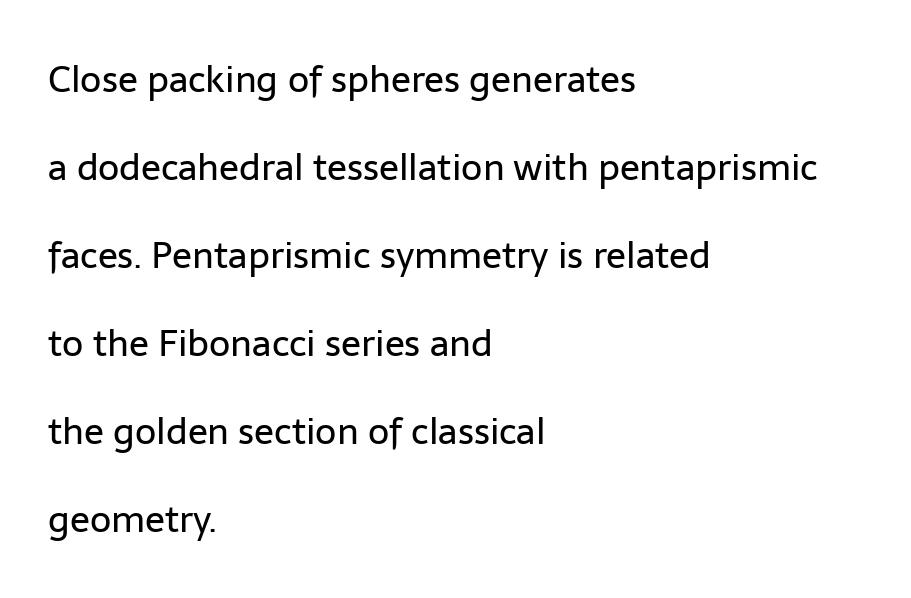
The image shows 37 px regular-weight sans-serif type, upright; set left-aligned, loose line spacing (2.38x), normal letter spacing, not underlined; low stroke contrast and a medium x-height.
